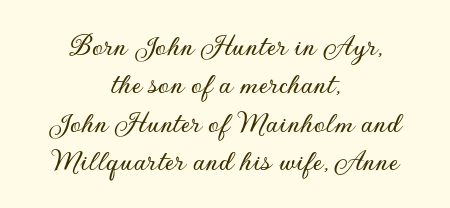
The image shows 32 px sans-serif type; set centered, line spacing 1.2x, normal letter spacing, not underlined; low stroke contrast and a small x-height.
